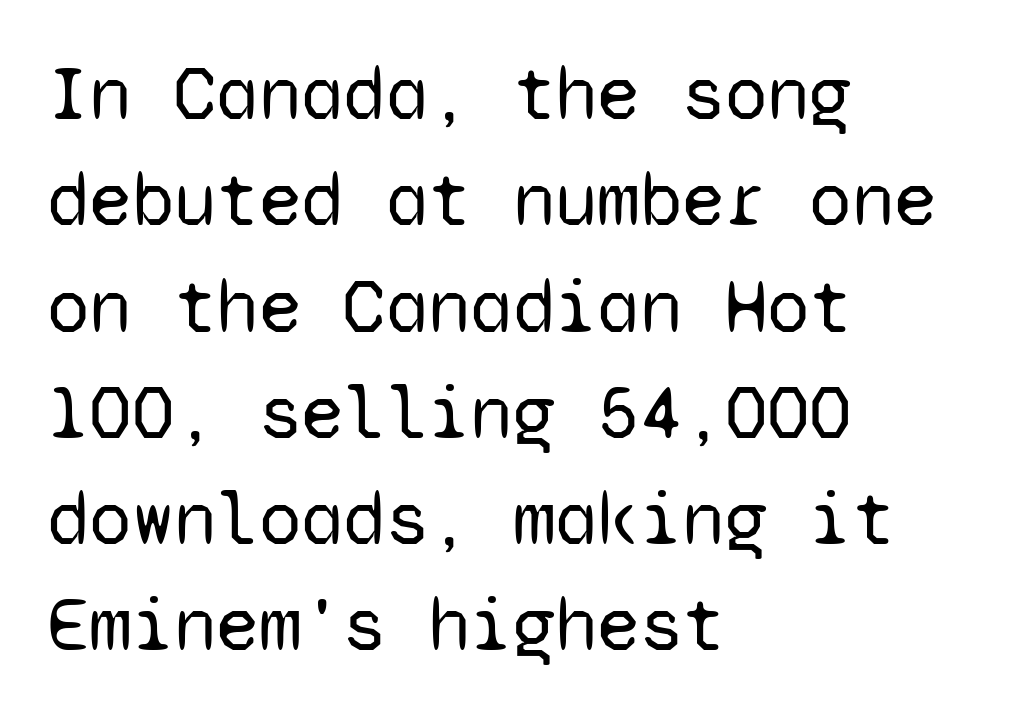
Q: Is the text bold? A: No.
Q: Is the text italic (slanted)? A: No, it is upright.
Q: Is the typeface a serif or a sans-serif typeface? A: Sans-serif.
Q: Is the text underlined? A: No.
Q: How is the paragraph aligned? A: Left-aligned.
Q: Is the spacing between letters normal or unusually wide? A: Normal.
Q: Is the spacing between lines tight, normal or loose? A: Normal.
Q: Width (condensed, normal, or wide)? A: Normal.
Q: Stroke contrast? A: Low.
Q: x-height? A: Medium.
Q: Monospaced? A: Yes.
